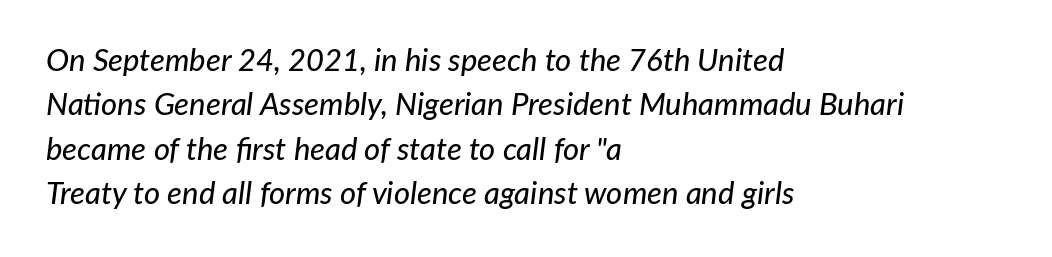
Notice how the passage keeps a crisp vertical edge on the left only. Observe the lean: these are italic letterforms. Nobody drew a line under any word here. A typesetter would call this zero additional tracking. Here the designer chose a conventional face with non-uniform glyph widths. How would I describe the line gaps? Plain and ordinary.
